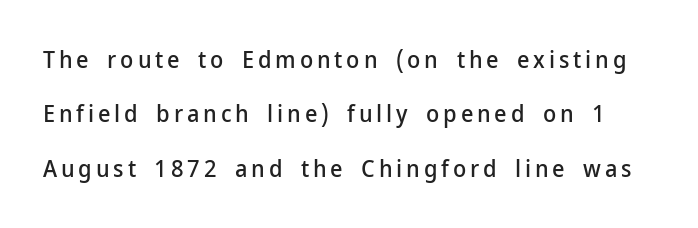
The image shows 24 px text type, upright; set loose line spacing (2.27x), not underlined.
